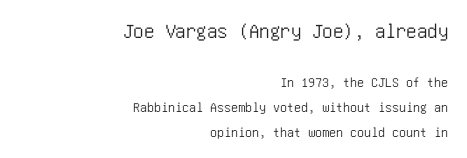
Tall strokes in this sample are plumb rather than angled. Unmarked baselines from the first word to the last. Two sizes are in play, and the larger belongs to the first block. Casual observation: everything's shoved over to the right.
